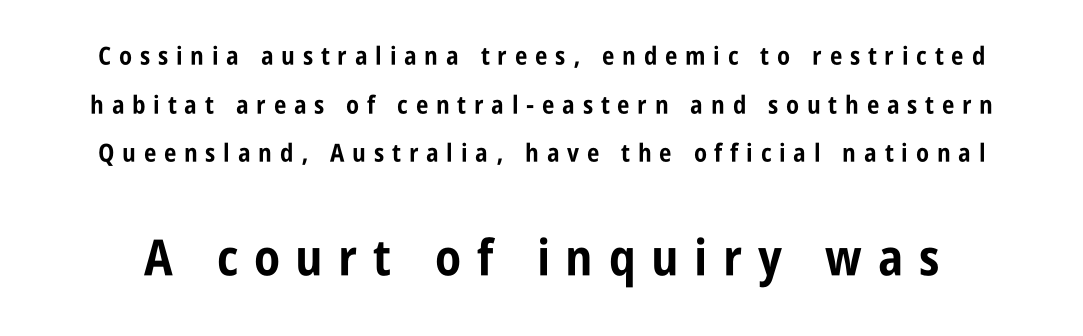
In terms of letterspacing, this is a distinctly airy, spread setting. Quick note: not italic, upright. The type family on display is of the sans-serif kind. The passage shown begins with its smaller block and ends with its larger one. Each letter keeps its own natural width here, so spacing adapts to shape.
